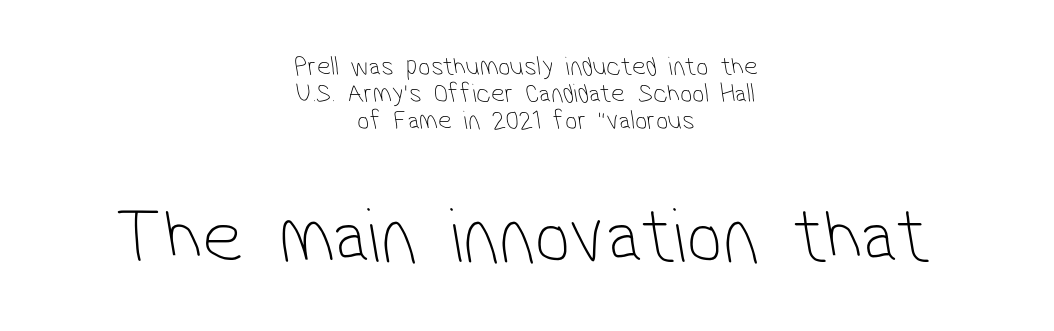
{"serif": "no", "bold": "no", "weight": "thin", "width": "condensed", "stroke_contrast": "low", "x_height": "medium", "monospaced": "no", "underline": "no", "align": "center", "line_spacing": "tight", "line_spacing_ratio": 1.0, "letter_spacing": "normal", "letter_spacing_em": 0.0, "larger_block": "second", "size_ratio": 2.96, "glyph_px": 80}
